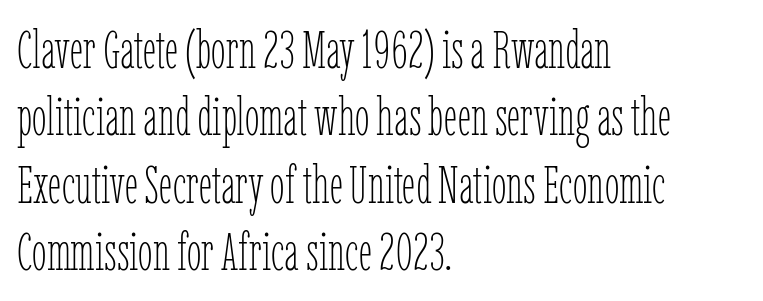
The image shows 53 px thin, condensed type, upright; set left-aligned, normal line spacing (1.27x), normal letter spacing, not underlined; low stroke contrast and a medium x-height.
